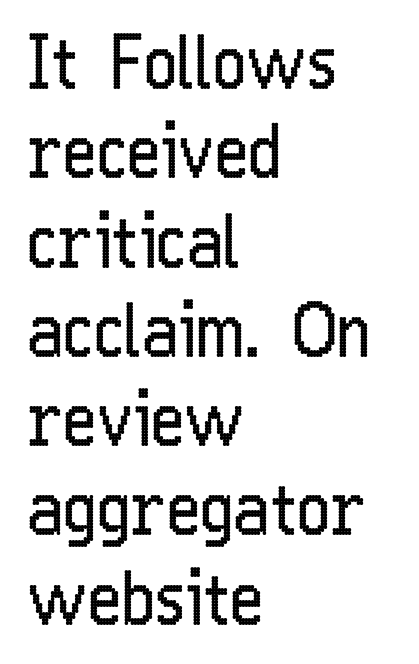
{"serif": "no", "italic": "no", "bold": "no", "weight": "regular", "width": "condensed", "stroke_contrast": "low", "x_height": "medium", "monospaced": "no", "underline": "no", "align": "left", "line_spacing_ratio": 1.24, "letter_spacing": "normal", "letter_spacing_em": 0.0, "glyph_px": 72}
